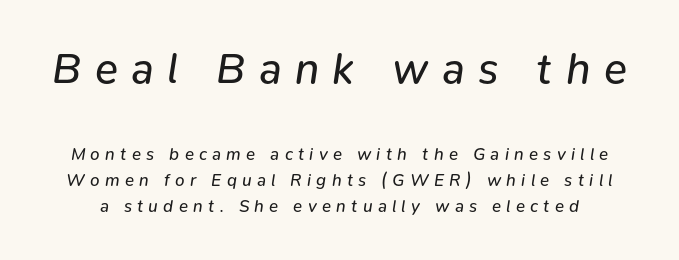
The image shows 43 px regular-weight type, italic (leaning right); set normal line spacing (1.54x), unusually wide letter spacing (+0.31 em), not underlined; the first (top) block is 2.53x larger; low stroke contrast and a medium x-height.
